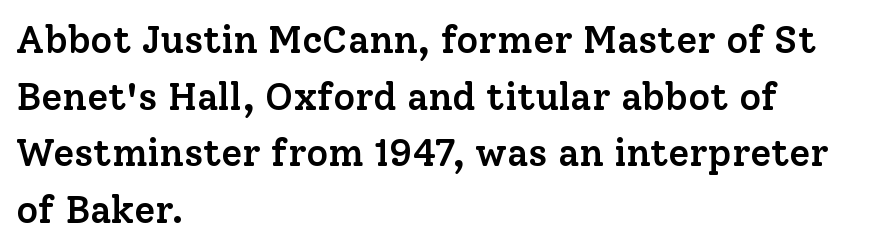
Q: Is the text bold? A: Semi-bold.
Q: Is the text italic (slanted)? A: No, it is upright.
Q: Is the typeface a serif or a sans-serif typeface? A: Serif.
Q: Is the text underlined? A: No.
Q: How is the paragraph aligned? A: Left-aligned.
Q: Is the spacing between letters normal or unusually wide? A: Normal.
Q: Is the spacing between lines tight, normal or loose? A: Normal.
Q: Width (condensed, normal, or wide)? A: Normal.
Q: Stroke contrast? A: Low.
Q: x-height? A: Medium.
Q: Monospaced? A: No.
